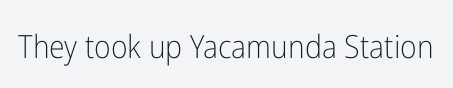
{"serif": "no", "italic": "no", "bold": "no", "weight": "light", "width": "condensed", "stroke_contrast": "low", "x_height": "medium", "monospaced": "no", "underline": "no", "letter_spacing": "normal", "letter_spacing_em": 0.0, "glyph_px": 32}
